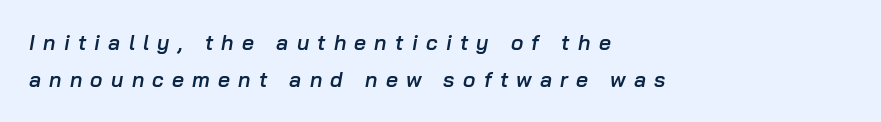
Q: Is the text bold? A: Semi-bold.
Q: Is the text italic (slanted)? A: Yes, it leans right by about 10 degrees.
Q: Is the text underlined? A: No.
Q: How is the paragraph aligned? A: Left-aligned.
Q: Is the spacing between letters normal or unusually wide? A: Unusually wide.
